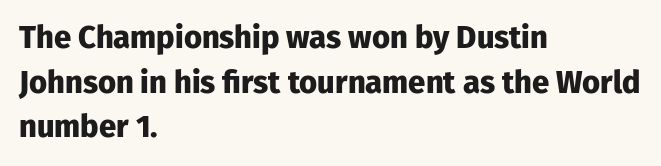
The image shows 31 px heavy sans-serif type, upright; set left-aligned, normal line spacing (1.44x), normal letter spacing, not underlined; low stroke contrast and a medium x-height.
